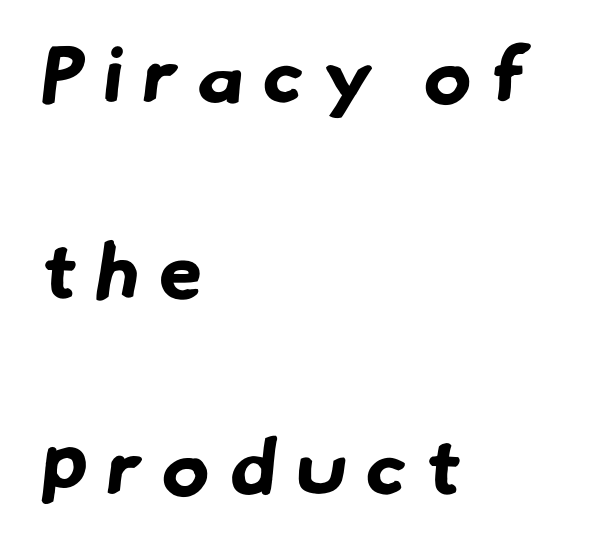
Does the weight exceed regular? Yes, all the way to bold. Looks like regular typesetting: each glyph gets only the width it needs. These lines stand farther apart than default settings would place them. Serif or sans? Sans — the stroke terminals are bare.
